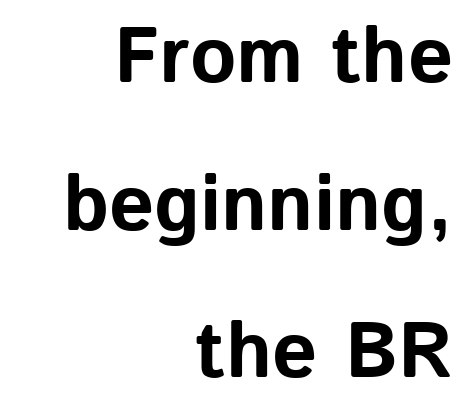
The image shows 79 px bold sans-serif type, upright; set right-aligned, line spacing 1.87x, normal letter spacing, not underlined; low stroke contrast and a medium x-height.
